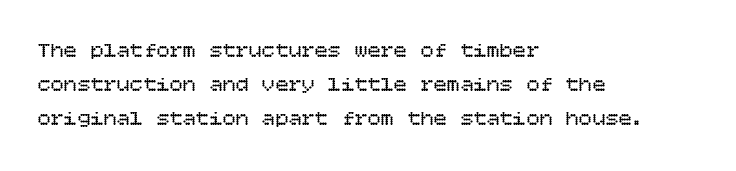
Q: Is the text bold? A: No.
Q: Is the text italic (slanted)? A: No, it is upright.
Q: Is the text underlined? A: No.
Q: How is the paragraph aligned? A: Left-aligned.
Q: Is the spacing between letters normal or unusually wide? A: Normal.
Q: Is the spacing between lines tight, normal or loose? A: Normal.
